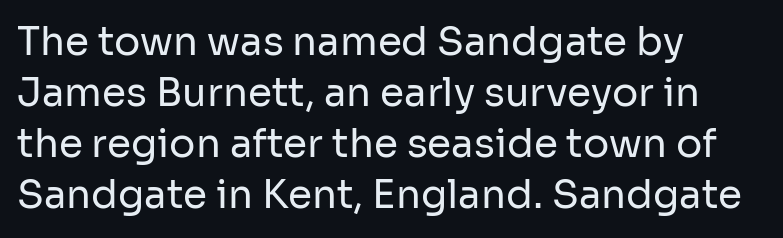
The image shows 39 px regular-weight sans-serif type, upright; set left-aligned, normal line spacing (1.31x), normal letter spacing, not underlined; low stroke contrast and a medium x-height.
